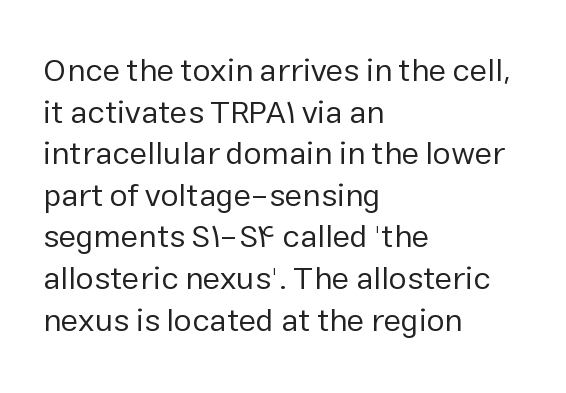
{"serif": "no", "italic": "no", "bold": "no", "weight": "regular", "width": "normal", "stroke_contrast": "low", "x_height": "medium", "monospaced": "no", "underline": "no", "align": "left", "line_spacing": "normal", "line_spacing_ratio": 1.3, "letter_spacing": "normal", "letter_spacing_em": 0.0, "glyph_px": 32}
